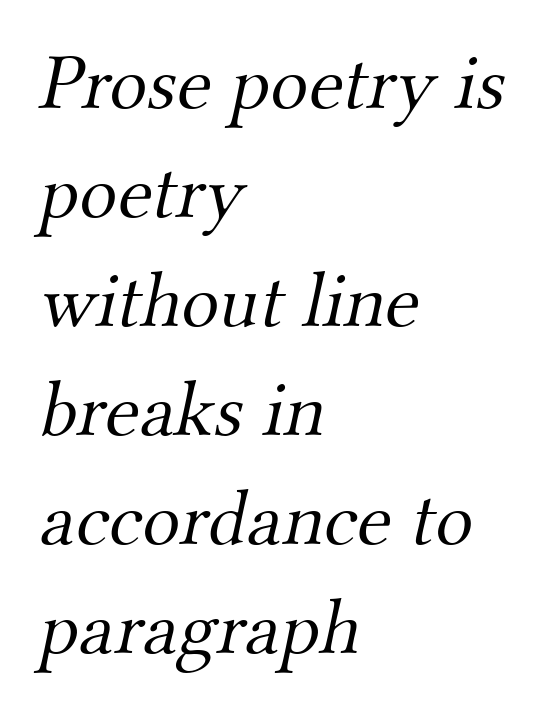
The image shows 79 px light serif type; set left-aligned, normal line spacing (1.38x), normal letter spacing, not underlined; medium stroke contrast and a small x-height.
